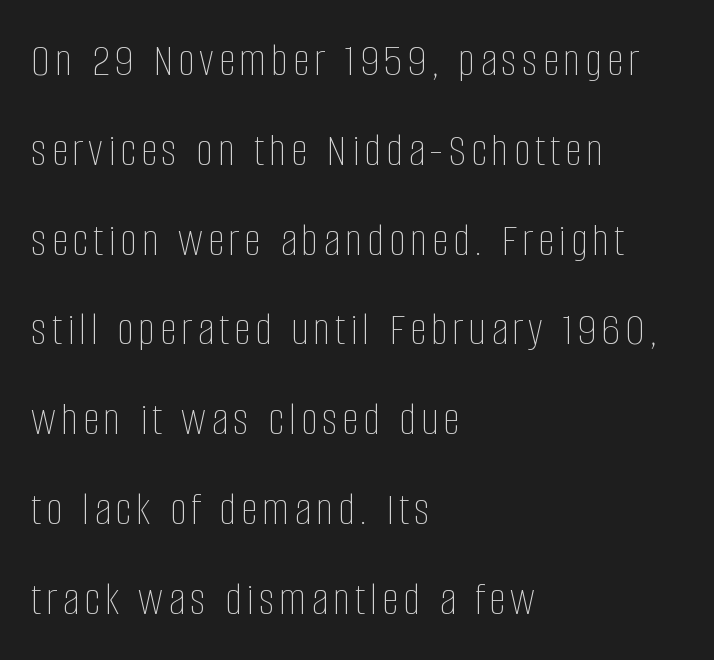
{"italic": "no", "bold": "no", "weight": "thin", "width": "condensed", "stroke_contrast": "low", "x_height": "large", "monospaced": "no", "underline": "no", "align": "left", "line_spacing_ratio": 1.87, "glyph_px": 48}
